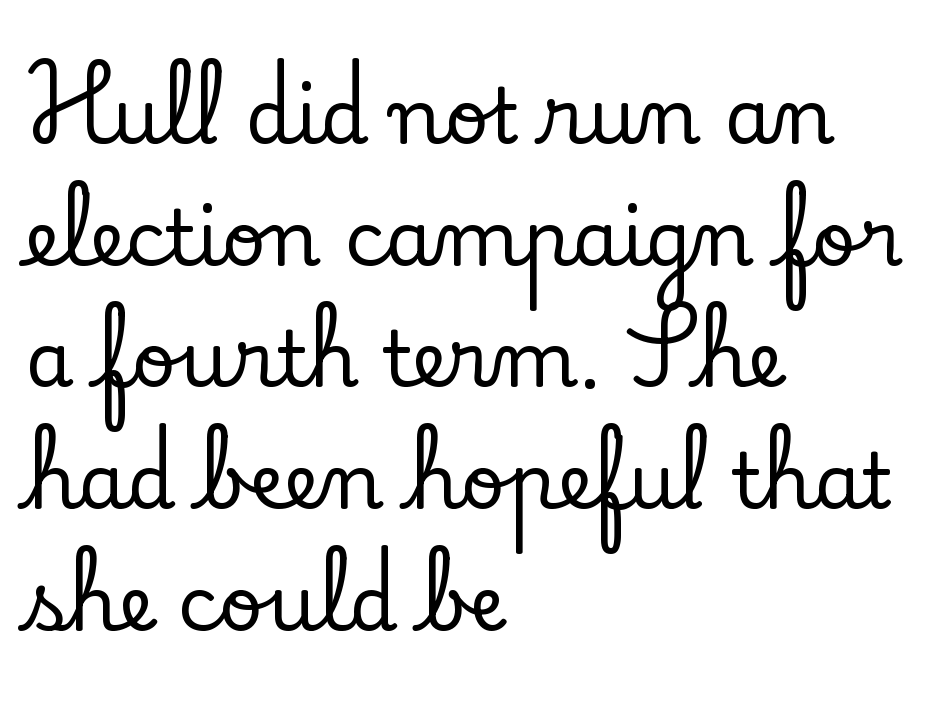
Letters rest on an invisible, unmarked baseline. Here the glyphs are tracked normally, forming tight word shapes. The passage is arranged the way most books set body copy — flush left. These lines are composed in type with serifs. The font's upright variant was chosen for this text.
